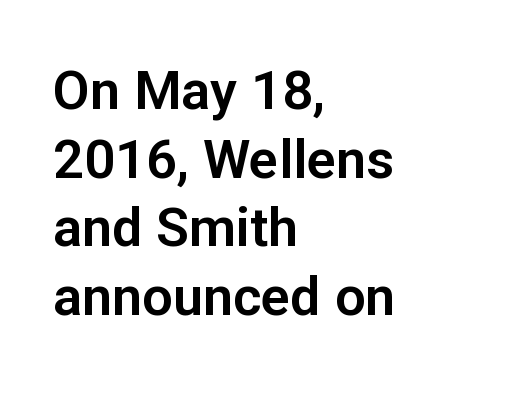
The letters carry no serifs — their stems end cleanly without finishing strokes. This sample uses plain, unmodified letter spacing. A roman cut, with each character standing at attention. Compared with a centered layout, this one pins lines to the left instead. Think of a printed novel: that variable character pitch is what you see here. The specimen omits any rule beneath the text block's lines.
